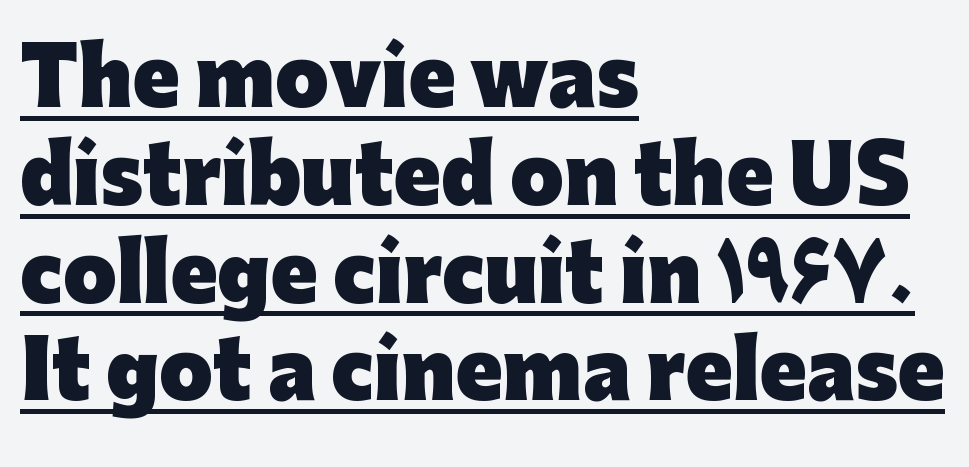
{"serif": "no", "italic": "no", "bold": "yes", "weight": "heavy", "width": "normal", "stroke_contrast": "low", "x_height": "medium", "monospaced": "no", "underline": "yes", "align": "left", "line_spacing": "normal", "line_spacing_ratio": 1.27, "letter_spacing": "normal", "letter_spacing_em": 0.0, "glyph_px": 77}
